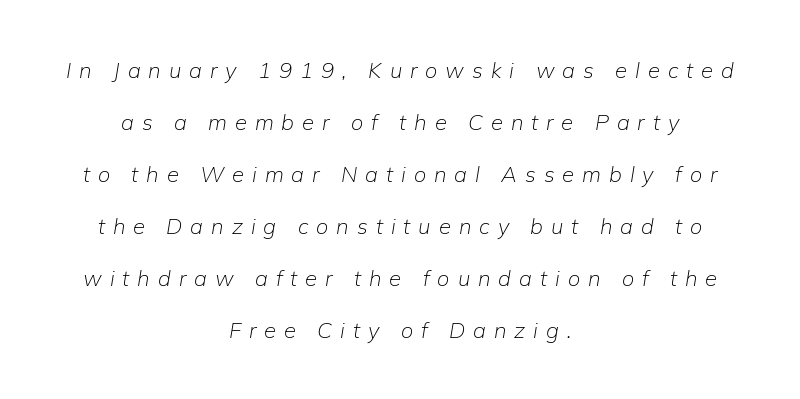
The image shows 22 px text type, italic (leaning right); set centered, loose line spacing (2.36x), unusually wide letter spacing (+0.36 em), not underlined.
